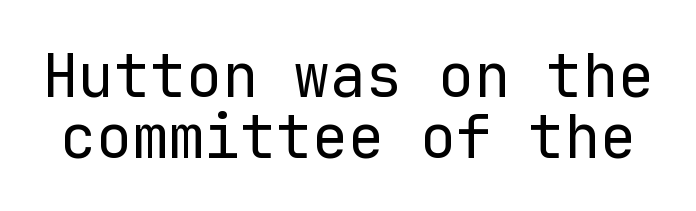
Q: Is the text bold? A: No.
Q: Is the text italic (slanted)? A: No, it is upright.
Q: Is the typeface a serif or a sans-serif typeface? A: Sans-serif.
Q: Is the text underlined? A: No.
Q: Is the spacing between letters normal or unusually wide? A: Normal.
Q: Is the spacing between lines tight, normal or loose? A: Tight.
Q: Width (condensed, normal, or wide)? A: Normal.
Q: Stroke contrast? A: Low.
Q: x-height? A: Medium.
Q: Monospaced? A: Yes.
